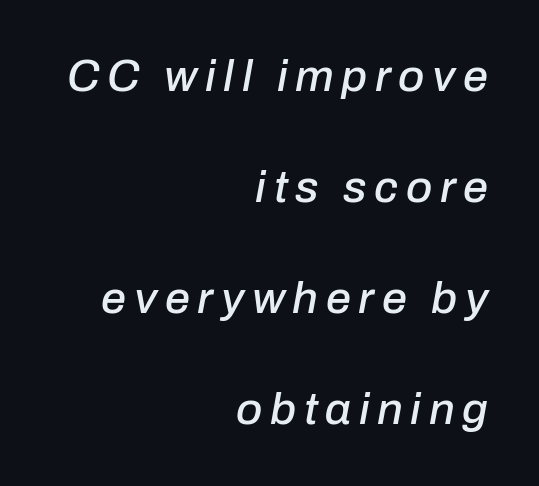
{"italic": "yes", "lean": "right", "slant_degrees": 10, "width": "normal", "stroke_contrast": "low", "x_height": "medium", "monospaced": "no", "underline": "no", "align": "right", "line_spacing": "loose", "line_spacing_ratio": 2.47, "glyph_px": 45}
